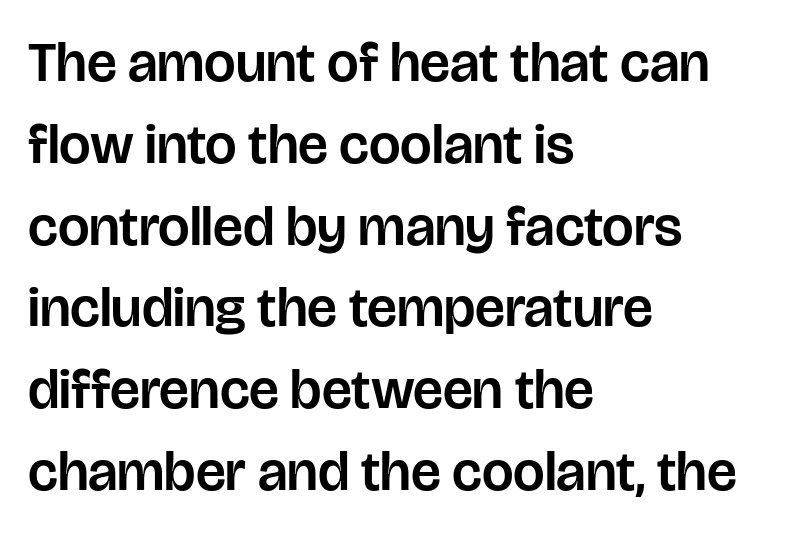
The letters sit at their default tracking, neither squeezed nor spread. Think of a printed novel: that variable character pitch is what you see here. These lines stack with their left ends in a neat column. To sum up the face: it is a sans, with no serifs. What's the leading like? Ordinary, nothing unusual. A roman cut, with each character standing at attention.
